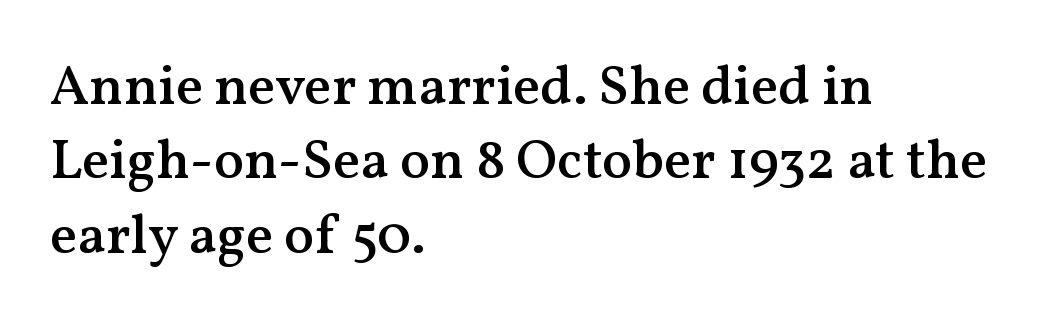
The tracking reads as untouched default to a designer's eye. Classification — serif. Summary of weight: moderately heavy, a semibold. The setting favours the left margin, as ordinary paragraphs usually do. Think of a printed novel: that variable character pitch is what you see here.
